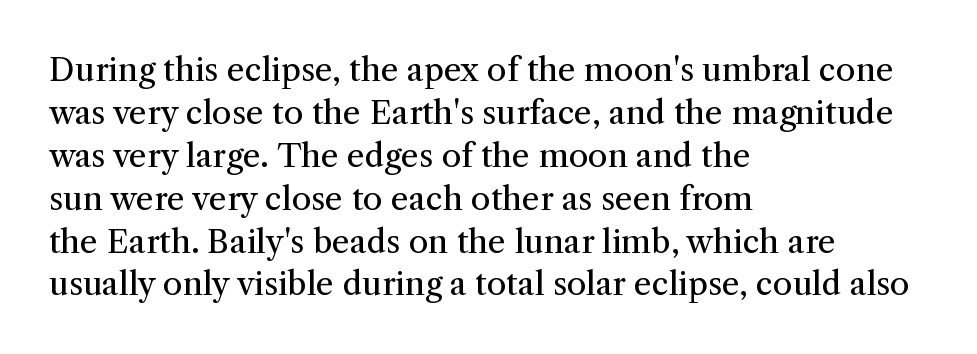
{"serif": "yes", "italic": "no", "bold": "no", "weight": "regular", "width": "normal", "stroke_contrast": "medium", "x_height": "medium", "monospaced": "no", "underline": "no", "align": "left", "line_spacing": "normal", "line_spacing_ratio": 1.34, "letter_spacing": "normal", "letter_spacing_em": 0.0, "glyph_px": 32}
